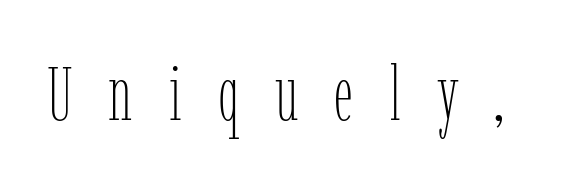
The image shows 76 px thin, condensed type, upright; set unusually wide letter spacing (+0.47 em), not underlined; low stroke contrast and a medium x-height.
